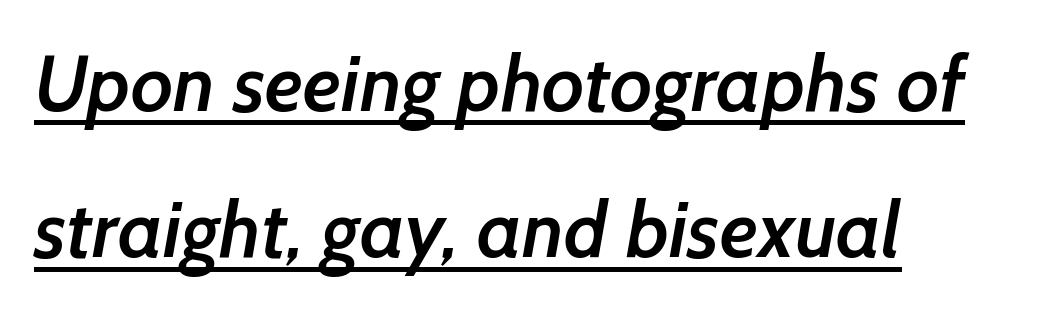
A fair bit of extra ink — the face is semibold, not bold. The string is rendered with underlining switched on. No feet cap the strokes, marking this as sans-serif type. These lines are rendered in a variable-pitch font. Inter-character spacing is left at the font's built-in metrics. Does the copy run flush right? No — it runs flush left.
